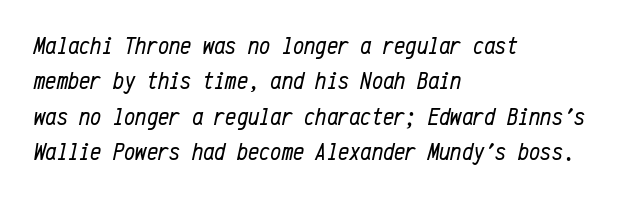
{"italic": "yes", "lean": "right", "slant_degrees": 12, "bold": "no", "underline": "no", "align": "left", "line_spacing": "normal", "line_spacing_ratio": 1.42, "letter_spacing": "normal", "letter_spacing_em": 0.0, "glyph_px": 25}
